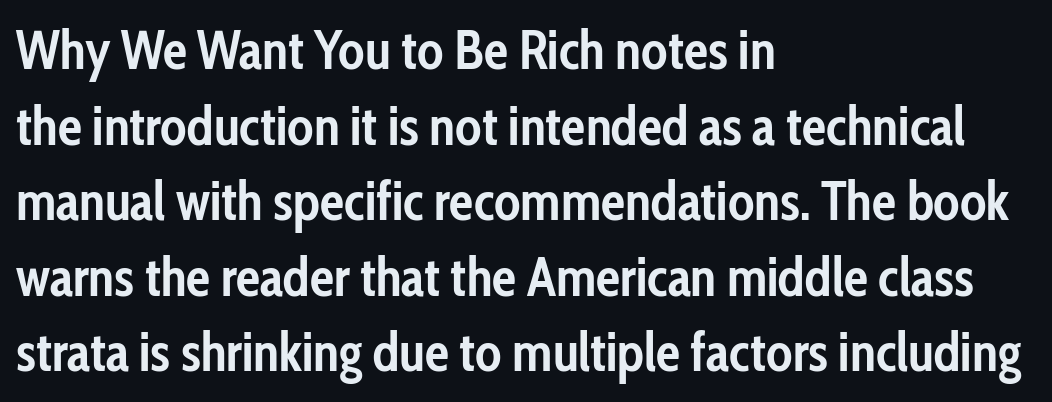
The image shows 54 px semibold, condensed sans-serif type, upright; set left-aligned, normal line spacing (1.4x), normal letter spacing, not underlined; low stroke contrast and a medium x-height.
